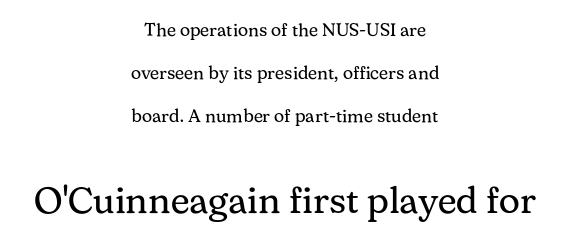
{"serif": "yes", "italic": "no", "bold": "no", "weight": "regular", "width": "normal", "stroke_contrast": "medium", "x_height": "medium", "monospaced": "no", "underline": "no", "align": "center", "line_spacing": "loose", "line_spacing_ratio": 2.38, "letter_spacing": "normal", "letter_spacing_em": 0.0, "larger_block": "second", "size_ratio": 2.06, "glyph_px": 37}
